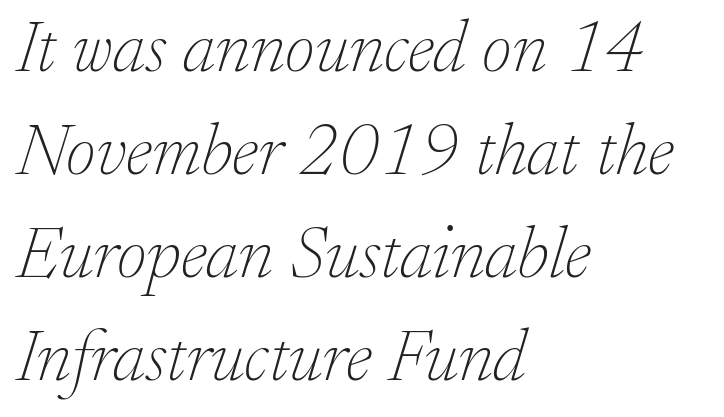
{"serif": "yes", "italic": "yes", "lean": "right", "slant_degrees": 17, "bold": "no", "weight": "thin", "width": "normal", "stroke_contrast": "low", "x_height": "small", "monospaced": "no", "underline": "no", "align": "left", "line_spacing": "normal", "line_spacing_ratio": 1.41, "letter_spacing": "normal", "letter_spacing_em": 0.0, "glyph_px": 73}
